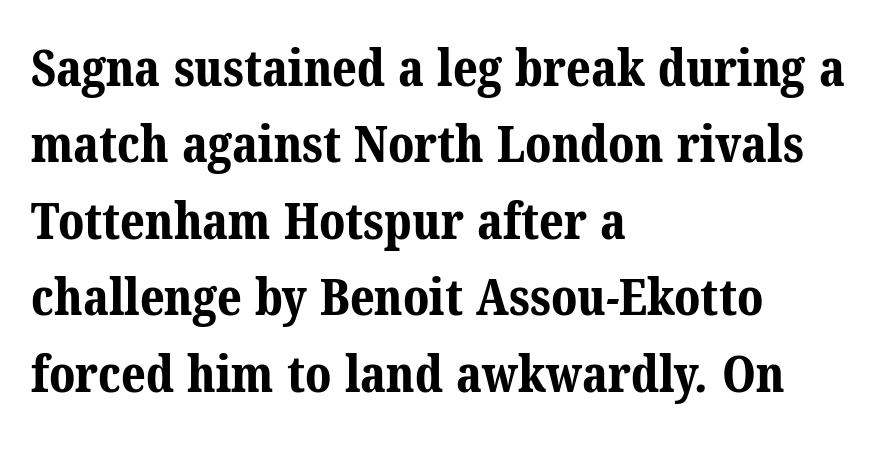
{"serif": "yes", "bold": "yes", "weight": "bold", "width": "normal", "stroke_contrast": "medium", "x_height": "medium", "monospaced": "no", "underline": "no", "align": "left", "line_spacing": "normal", "line_spacing_ratio": 1.5, "letter_spacing": "normal", "letter_spacing_em": 0.0, "glyph_px": 51}
